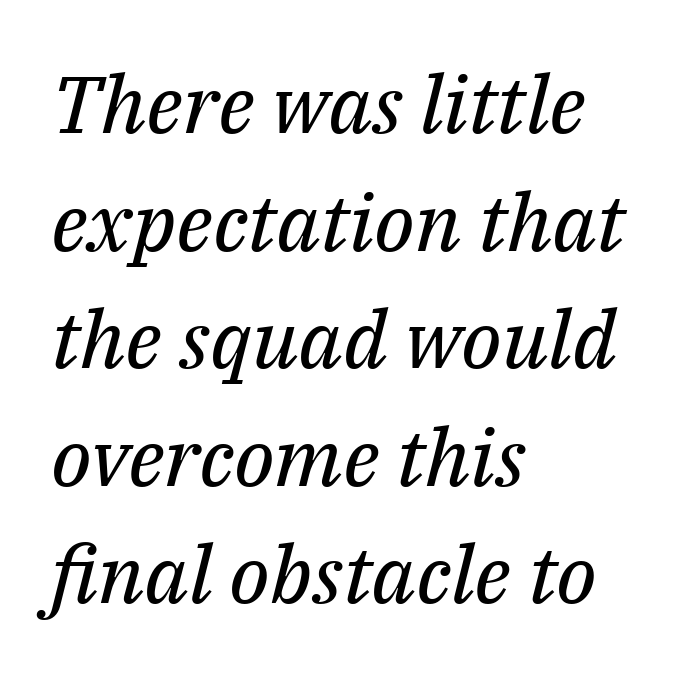
Q: Is the text bold? A: No.
Q: Is the text italic (slanted)? A: Yes, it leans right by about 14 degrees.
Q: Is the typeface a serif or a sans-serif typeface? A: Serif.
Q: Is the text underlined? A: No.
Q: How is the paragraph aligned? A: Left-aligned.
Q: Is the spacing between letters normal or unusually wide? A: Normal.
Q: Is the spacing between lines tight, normal or loose? A: Normal.
Q: Width (condensed, normal, or wide)? A: Normal.
Q: Stroke contrast? A: Medium.
Q: x-height? A: Medium.
Q: Monospaced? A: No.
